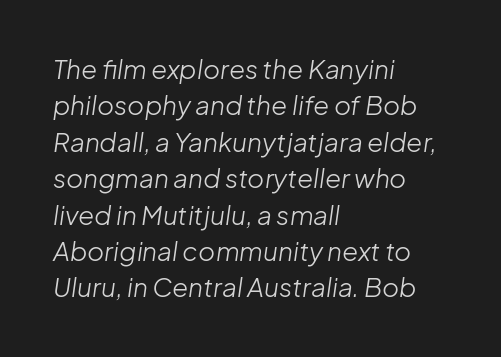
The glyphs are unaccompanied by any horizontal stroke below them. Letters have the restrained weight of plain body copy at most. In CSS terms this would be text-align: left. Regular leading.
